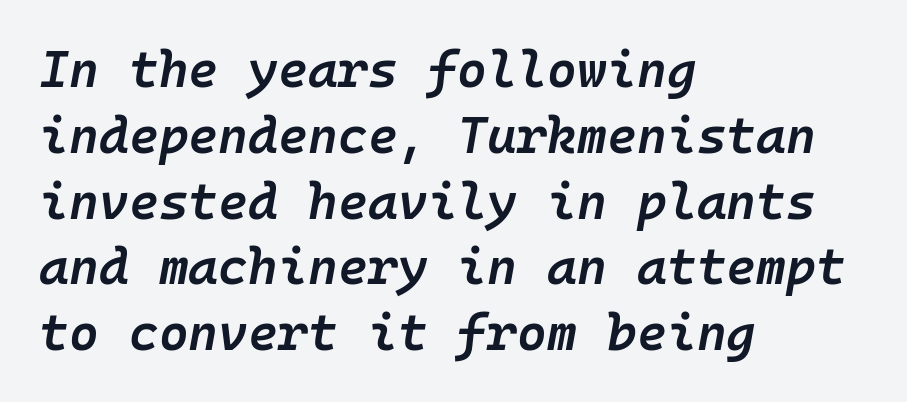
{"italic": "yes", "lean": "right", "slant_degrees": 10, "bold": "semi", "weight": "semibold", "width": "normal", "stroke_contrast": "low", "x_height": "medium", "monospaced": "yes", "underline": "no", "align": "left", "line_spacing": "normal", "line_spacing_ratio": 1.29, "letter_spacing": "normal", "letter_spacing_em": 0.0, "glyph_px": 51}
